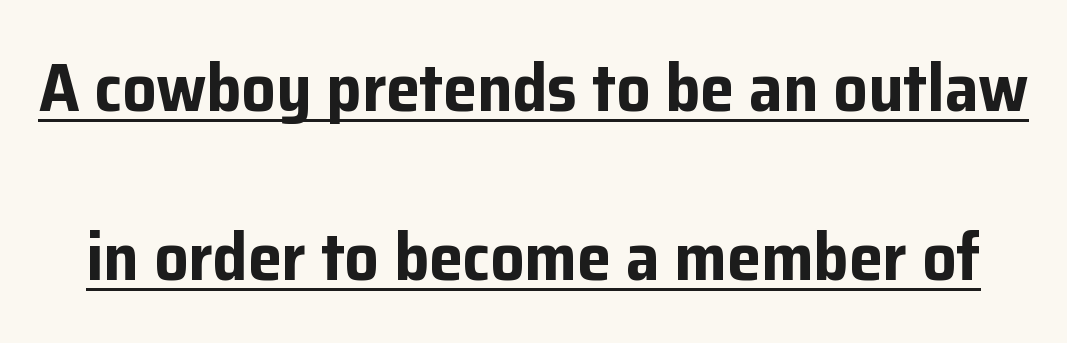
Q: Is the text bold? A: Yes.
Q: Is the text italic (slanted)? A: No, it is upright.
Q: Is the typeface a serif or a sans-serif typeface? A: Sans-serif.
Q: Is the text underlined? A: Yes.
Q: Is the spacing between letters normal or unusually wide? A: Normal.
Q: Is the spacing between lines tight, normal or loose? A: Loose.
Q: Width (condensed, normal, or wide)? A: Normal.
Q: Stroke contrast? A: Low.
Q: x-height? A: Medium.
Q: Monospaced? A: No.
